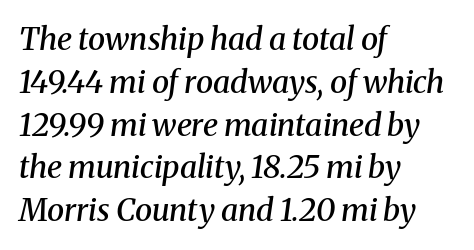
The rendering uses a semibold face; strokes are thickened but not to full bold. The characters display serif detailing at their extremities. No extra tracking has been applied to these lines. The lines are quadded left. The passage shown stacks its lines at a standard gap. The string is rendered with underlining switched off.
